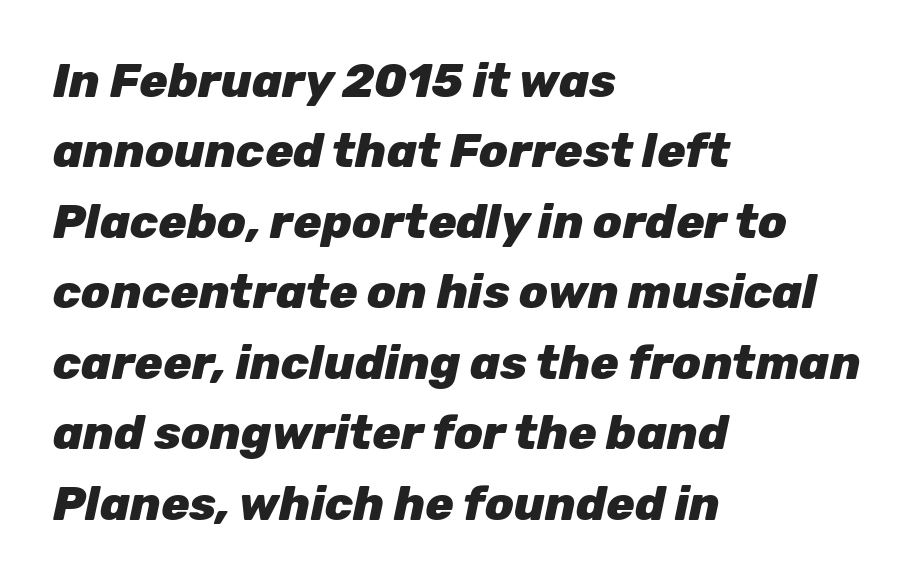
Default kerning and tracking; the words read as compact shapes. The space beneath each line is pristine and unruled. Every character sits at an angle, as italics do. These lines stack with their left ends in a neat column.
